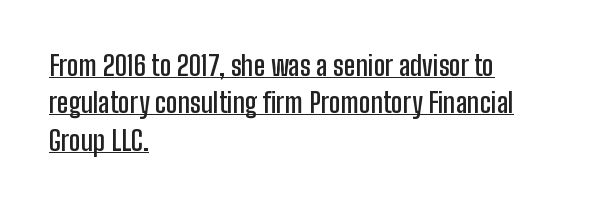
The image shows 27 px text type, upright; set left-aligned, normal line spacing (1.38x), normal letter spacing, underlined.
